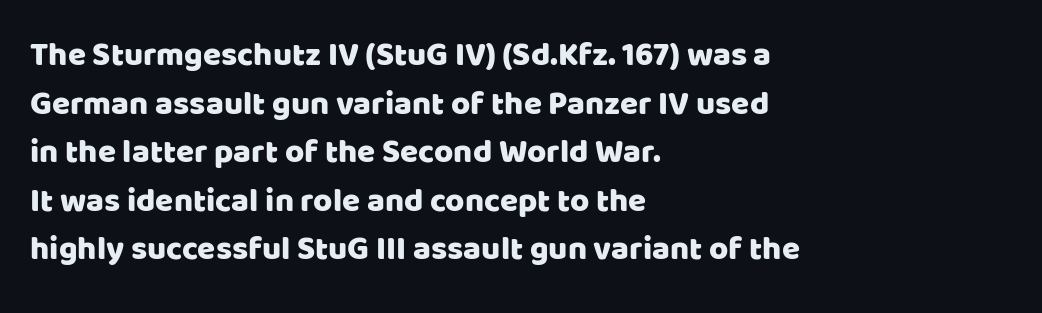
Q: Is the text italic (slanted)? A: No, it is upright.
Q: Is the typeface a serif or a sans-serif typeface? A: Sans-serif.
Q: Is the text underlined? A: No.
Q: How is the paragraph aligned? A: Left-aligned.
Q: Is the spacing between letters normal or unusually wide? A: Normal.
Q: Is the spacing between lines tight, normal or loose? A: Normal.
Q: Width (condensed, normal, or wide)? A: Normal.
Q: Stroke contrast? A: Low.
Q: x-height? A: Large.
Q: Monospaced? A: No.
